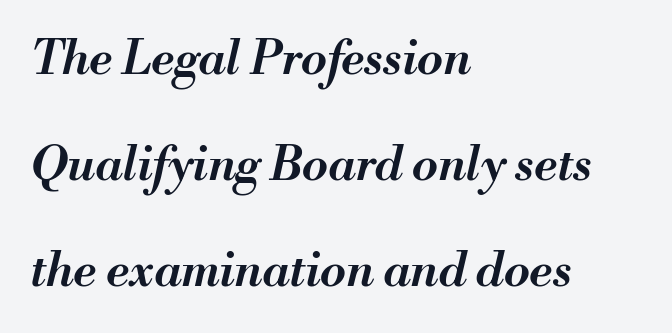
The leading is generous, giving the passage an open texture. Stroke thickness is moderately raised; the sample reads as semibold. This rendering uses left alignment, leaving the right contour irregular. Think of a printed novel: that variable character pitch is what you see here. Descenders are the only things crossing below the line.
